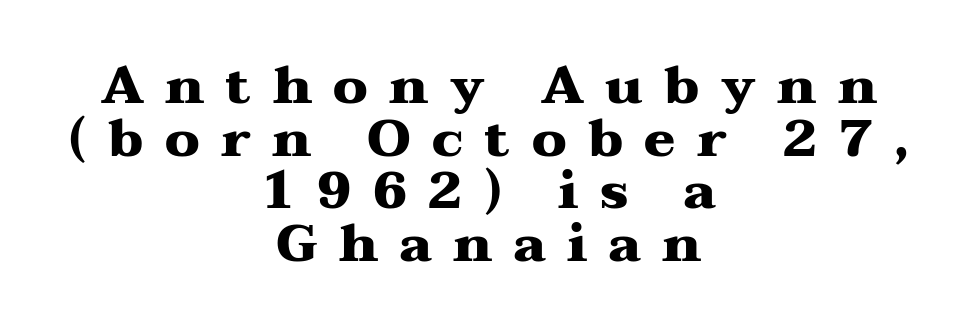
The image shows 52 px heavy, wide serif type, upright; set centered, tight line spacing (1.01x), unusually wide letter spacing (+0.41 em), not underlined; medium stroke contrast and a medium x-height.
